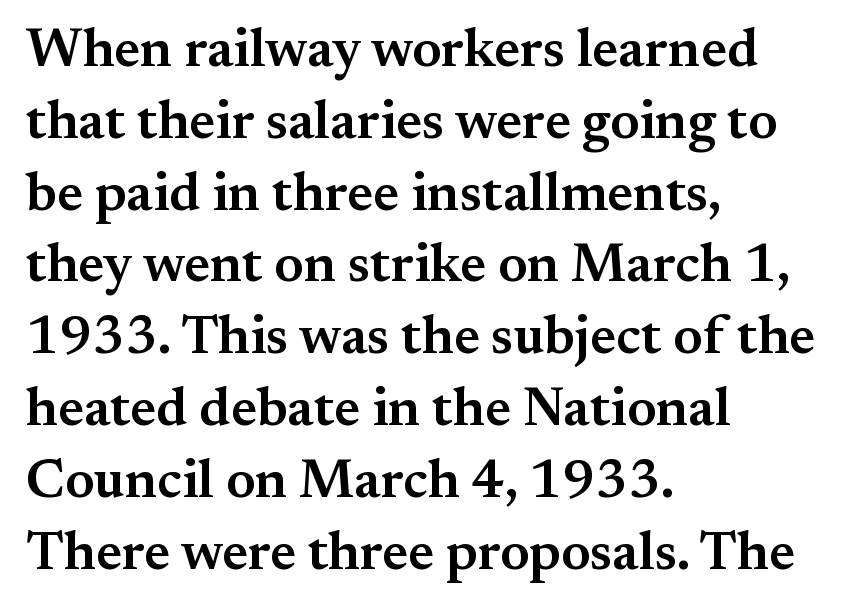
Q: Is the text bold? A: Semi-bold.
Q: Is the text italic (slanted)? A: No, it is upright.
Q: Is the typeface a serif or a sans-serif typeface? A: Serif.
Q: Is the text underlined? A: No.
Q: How is the paragraph aligned? A: Left-aligned.
Q: Is the spacing between letters normal or unusually wide? A: Normal.
Q: Is the spacing between lines tight, normal or loose? A: Normal.
Q: Width (condensed, normal, or wide)? A: Normal.
Q: Stroke contrast? A: Medium.
Q: x-height? A: Small.
Q: Monospaced? A: No.
